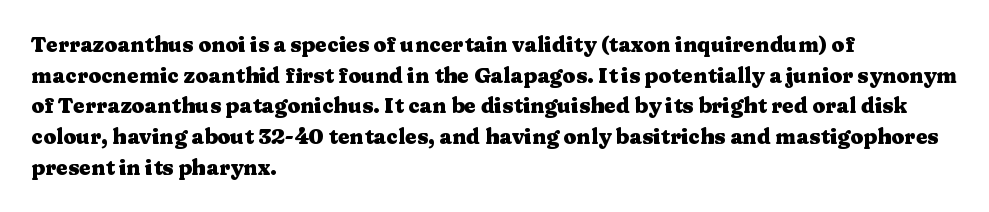
The image shows 21 px bold type, upright; set left-aligned, normal line spacing (1.46x), normal letter spacing, not underlined.
